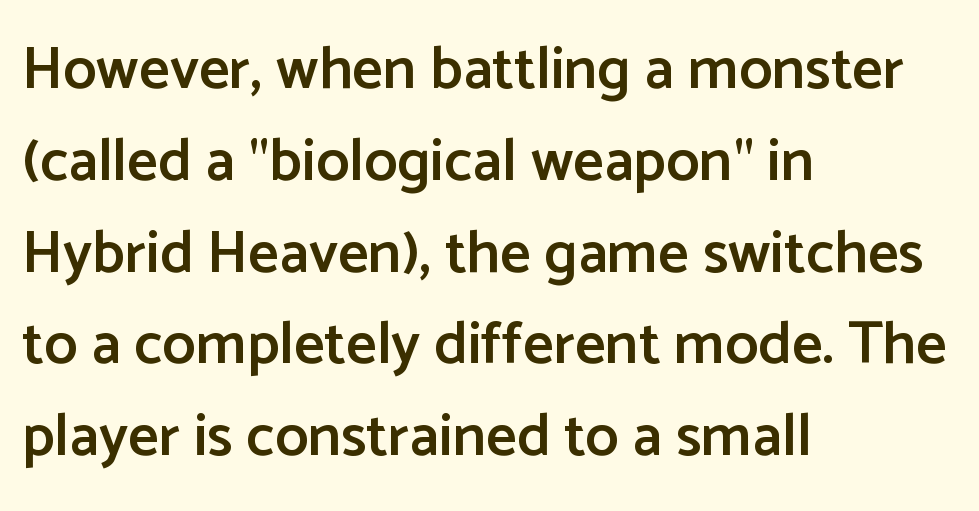
{"serif": "no", "italic": "no", "bold": "semi", "weight": "semibold", "width": "normal", "stroke_contrast": "low", "x_height": "medium", "monospaced": "no", "underline": "no", "align": "left", "line_spacing": "normal", "line_spacing_ratio": 1.53, "letter_spacing": "normal", "letter_spacing_em": 0.0, "glyph_px": 60}
